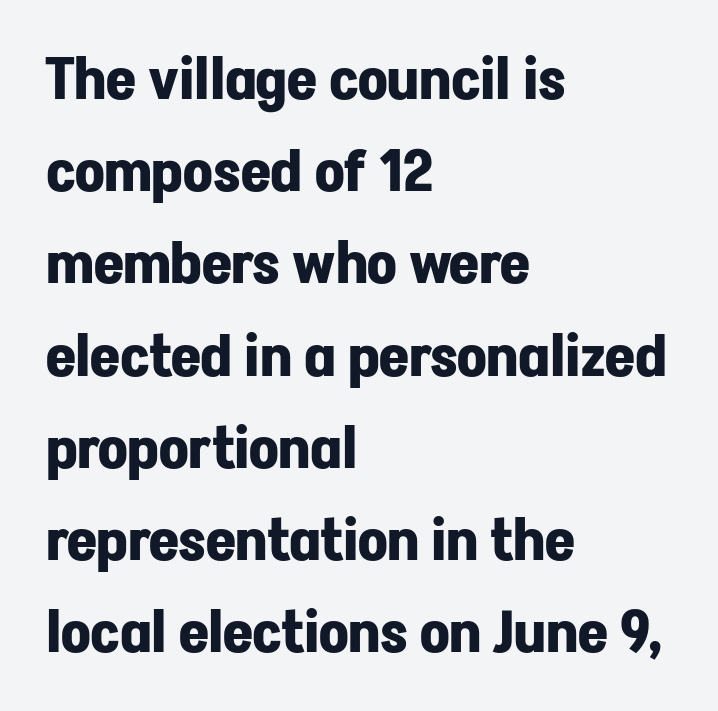
{"serif": "no", "italic": "no", "bold": "yes", "weight": "bold", "width": "normal", "stroke_contrast": "low", "x_height": "medium", "monospaced": "no", "underline": "no", "align": "left", "line_spacing": "normal", "line_spacing_ratio": 1.59, "letter_spacing": "normal", "letter_spacing_em": 0.0, "glyph_px": 58}
